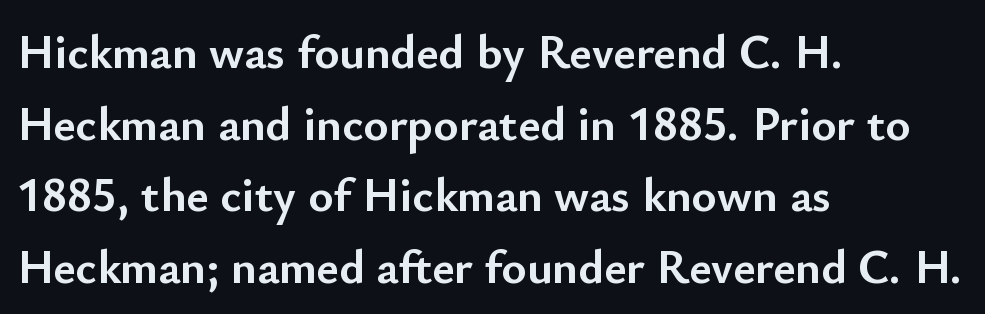
Q: Is the text bold? A: Yes.
Q: Is the text italic (slanted)? A: No, it is upright.
Q: Is the typeface a serif or a sans-serif typeface? A: Sans-serif.
Q: Is the text underlined? A: No.
Q: How is the paragraph aligned? A: Left-aligned.
Q: Is the spacing between letters normal or unusually wide? A: Normal.
Q: Is the spacing between lines tight, normal or loose? A: Normal.
Q: Width (condensed, normal, or wide)? A: Normal.
Q: Stroke contrast? A: Low.
Q: x-height? A: Small.
Q: Monospaced? A: No.
